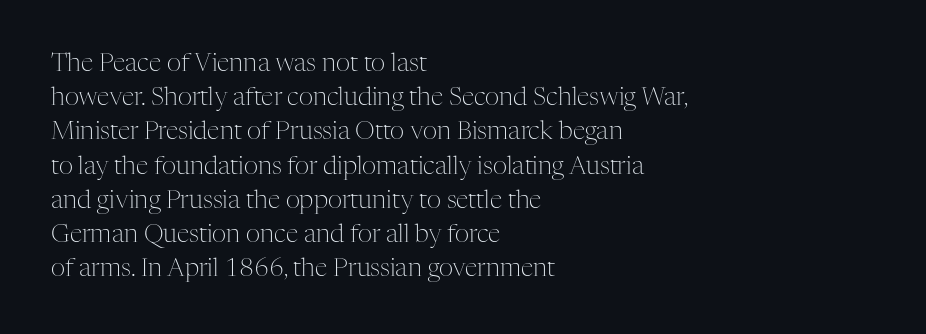
The area under the type is left untouched. A roman cut, with each character standing at attention. Observe the ordinary spacing: letters are neighbours, not strangers. Notice how the passage keeps a crisp vertical edge on the left only.
